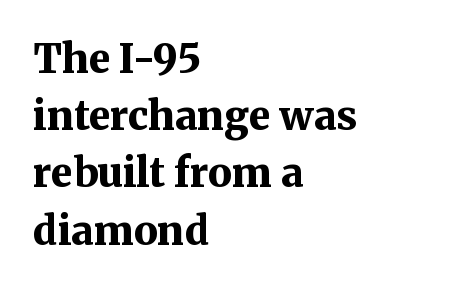
The image shows 40 px bold serif type, upright; set left-aligned, normal line spacing (1.43x), normal letter spacing, not underlined; medium stroke contrast and a medium x-height.
